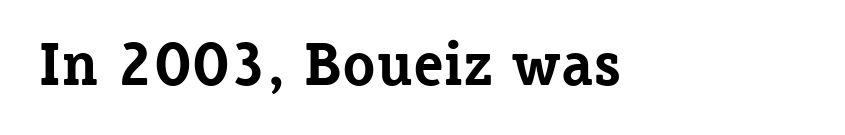
The image shows 61 px bold serif type, upright; set normal letter spacing, not underlined; low stroke contrast and a medium x-height.
